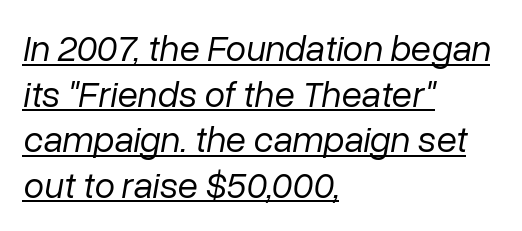
The image shows 37 px regular-weight type, italic (leaning right); set left-aligned, line spacing 1.23x, normal letter spacing, underlined; low stroke contrast and a medium x-height.
